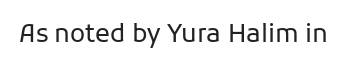
The image shows 25 px text type, upright; set normal letter spacing, not underlined.
